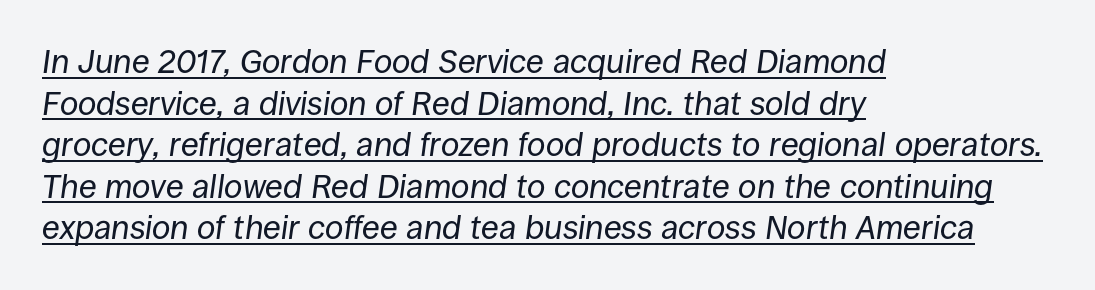
In terms of letterspacing, this is plain default setting. The paragraph shown leans on its left margin. Summary of weight: not heavy and not bold. Slant detected: the letters are inclined. Is there much room between lines? A standard amount, neither cramped nor airy.
